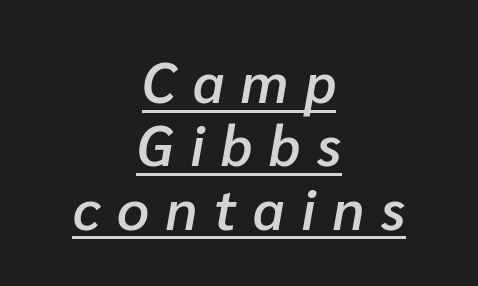
Q: Is the text bold? A: Semi-bold.
Q: Is the text italic (slanted)? A: Yes, it leans right by about 10 degrees.
Q: Is the text underlined? A: Yes.
Q: How is the paragraph aligned? A: Centered.
Q: Is the spacing between letters normal or unusually wide? A: Unusually wide.
Q: Is the spacing between lines tight, normal or loose? A: Tight.
Q: Width (condensed, normal, or wide)? A: Normal.
Q: Stroke contrast? A: Low.
Q: x-height? A: Medium.
Q: Monospaced? A: No.
